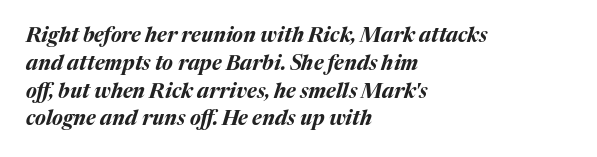
{"italic": "yes", "lean": "right", "slant_degrees": 17, "bold": "yes", "underline": "no", "align": "left", "line_spacing": "normal", "line_spacing_ratio": 1.39, "letter_spacing": "normal", "letter_spacing_em": 0.0, "glyph_px": 20}
